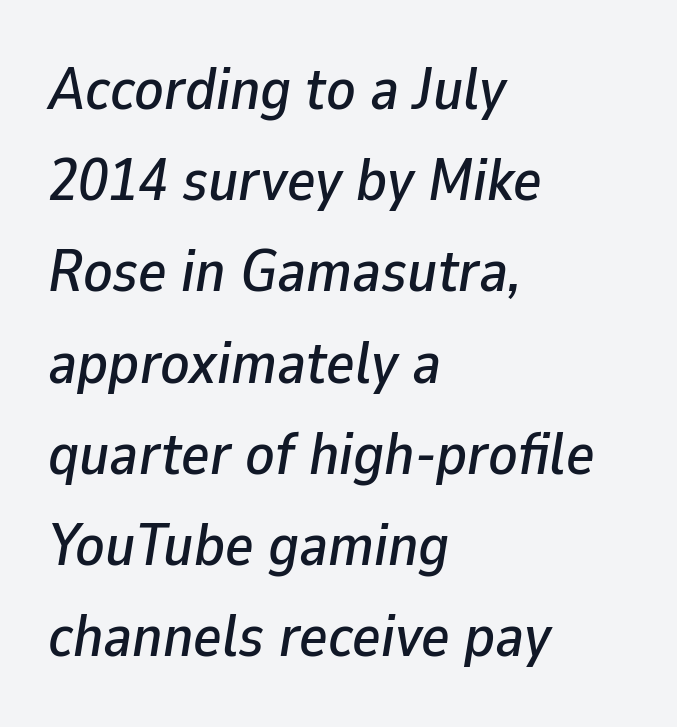
Q: Is the text italic (slanted)? A: Yes, it leans right by about 9 degrees.
Q: Is the text underlined? A: No.
Q: How is the paragraph aligned? A: Left-aligned.
Q: Is the spacing between letters normal or unusually wide? A: Normal.
Q: Is the spacing between lines tight, normal or loose? A: Normal.
Q: Width (condensed, normal, or wide)? A: Normal.
Q: Stroke contrast? A: Low.
Q: x-height? A: Medium.
Q: Monospaced? A: No.
